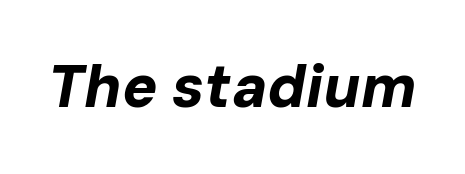
Every character sits at an angle, as italics do. Stroke thickness is high; the sample reads as a true bold. Descenders hang freely into open space. Inter-character spacing is left at the font's built-in metrics.
